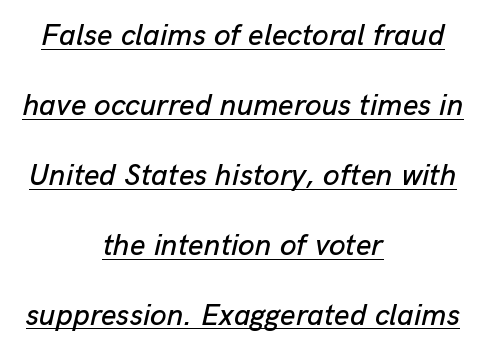
The image shows 30 px text type, italic (leaning right); set centered, loose line spacing (2.33x), normal letter spacing, underlined; low stroke contrast and a medium x-height.
